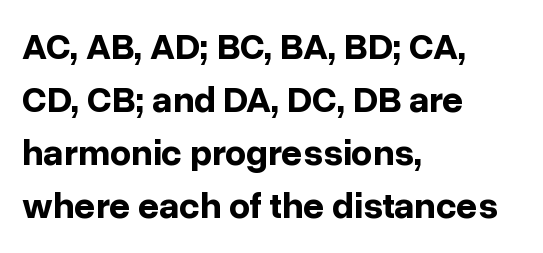
{"serif": "no", "italic": "no", "bold": "yes", "weight": "bold", "width": "normal", "stroke_contrast": "low", "x_height": "medium", "monospaced": "no", "underline": "no", "align": "left", "line_spacing": "normal", "line_spacing_ratio": 1.43, "letter_spacing": "normal", "letter_spacing_em": 0.0, "glyph_px": 37}
